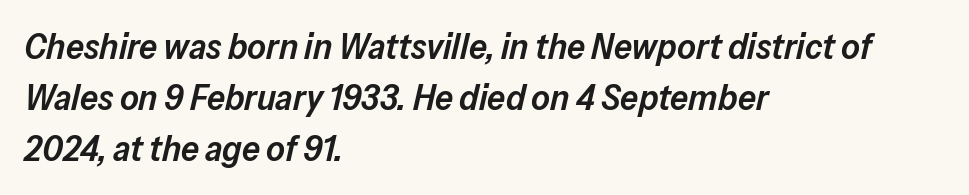
Q: Is the text bold? A: Semi-bold.
Q: Is the text italic (slanted)? A: Yes, it leans right by about 13 degrees.
Q: Is the text underlined? A: No.
Q: How is the paragraph aligned? A: Left-aligned.
Q: Is the spacing between letters normal or unusually wide? A: Normal.
Q: Is the spacing between lines tight, normal or loose? A: Normal.
Q: Width (condensed, normal, or wide)? A: Normal.
Q: Stroke contrast? A: Low.
Q: x-height? A: Medium.
Q: Monospaced? A: No.
